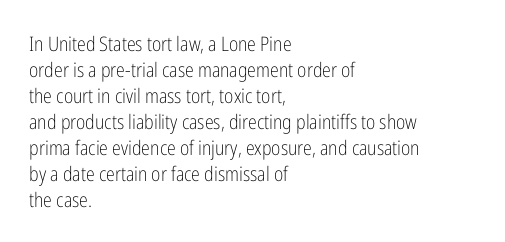
The image shows 20 px text type, upright; set left-aligned, normal line spacing (1.3x), normal letter spacing, not underlined.
